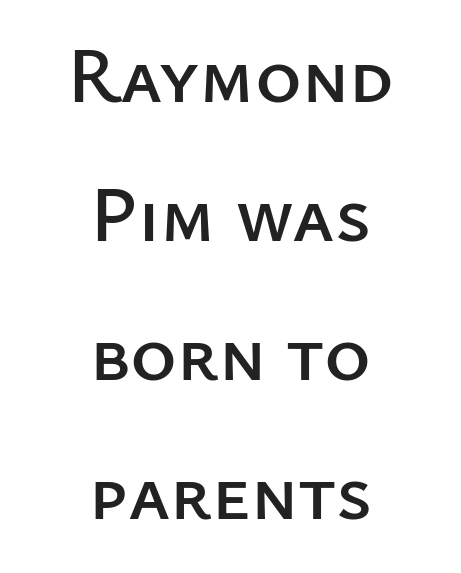
{"serif": "no", "italic": "no", "width": "normal", "stroke_contrast": "low", "x_height": "medium", "monospaced": "no", "underline": "no", "align": "center", "line_spacing_ratio": 1.76, "letter_spacing": "normal", "letter_spacing_em": 0.0, "glyph_px": 79}
